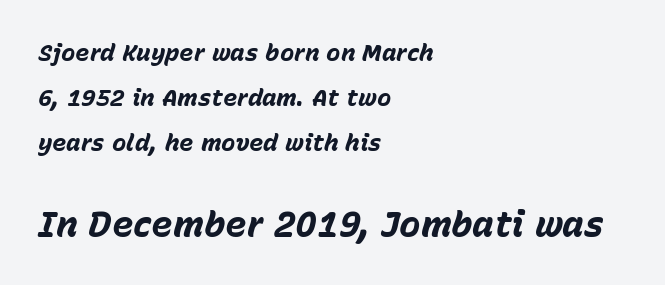
The image shows 36 px bold type, italic (leaning right); set left-aligned, line spacing 1.88x, normal letter spacing, not underlined; the second (bottom) block is 1.5x larger; low stroke contrast and a medium x-height.
